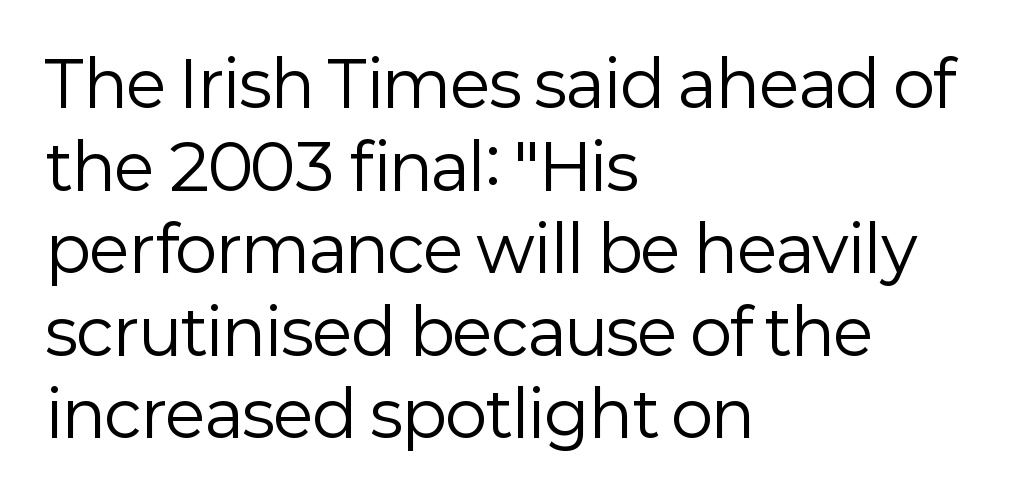
{"serif": "no", "italic": "no", "bold": "no", "weight": "regular", "width": "normal", "stroke_contrast": "low", "x_height": "medium", "monospaced": "no", "underline": "no", "align": "left", "line_spacing": "normal", "line_spacing_ratio": 1.31, "letter_spacing": "normal", "letter_spacing_em": 0.0, "glyph_px": 63}
